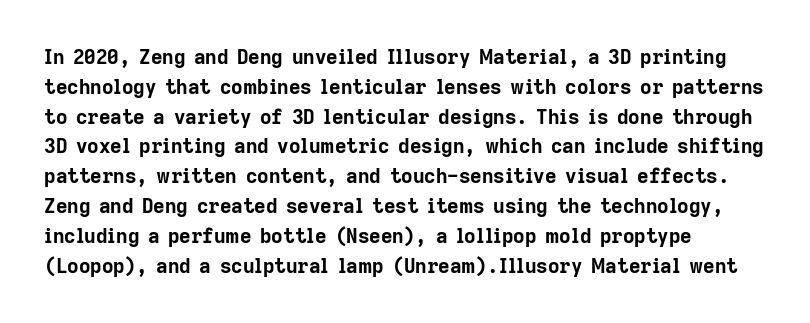
The image shows 20 px bold type, upright; set left-aligned, normal line spacing (1.49x), normal letter spacing, not underlined.
